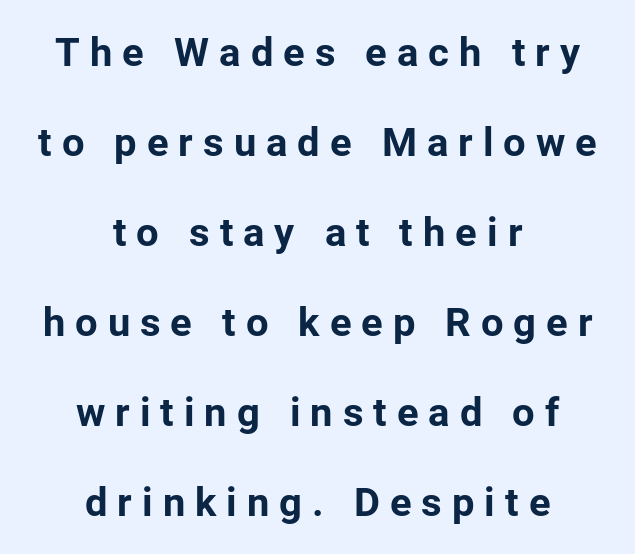
Think of a printed novel: that variable character pitch is what you see here. Inter-character spacing is expanded well beyond the font's built-in metrics. This is roman type, the default non-slanted kind. The foot of each line stays bare and open. The leading is generous, giving the passage an open texture. Short and long lines alike share a common midpoint.
